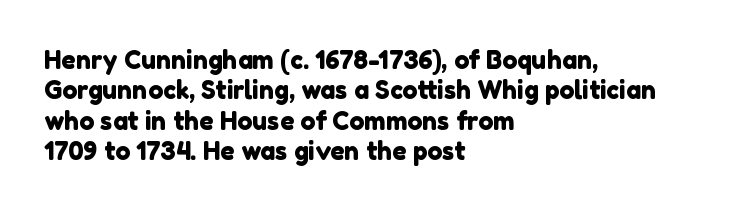
Q: Is the text underlined? A: No.
Q: How is the paragraph aligned? A: Left-aligned.
Q: Is the spacing between letters normal or unusually wide? A: Normal.
